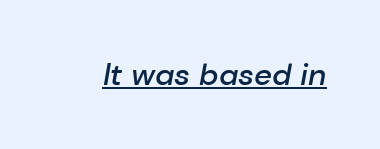
Q: Is the text bold? A: Semi-bold.
Q: Is the text italic (slanted)? A: Yes, it leans right by about 10 degrees.
Q: Is the text underlined? A: Yes.
Q: Is the spacing between letters normal or unusually wide? A: Normal.
Q: Width (condensed, normal, or wide)? A: Normal.
Q: Stroke contrast? A: Low.
Q: x-height? A: Medium.
Q: Monospaced? A: No.
